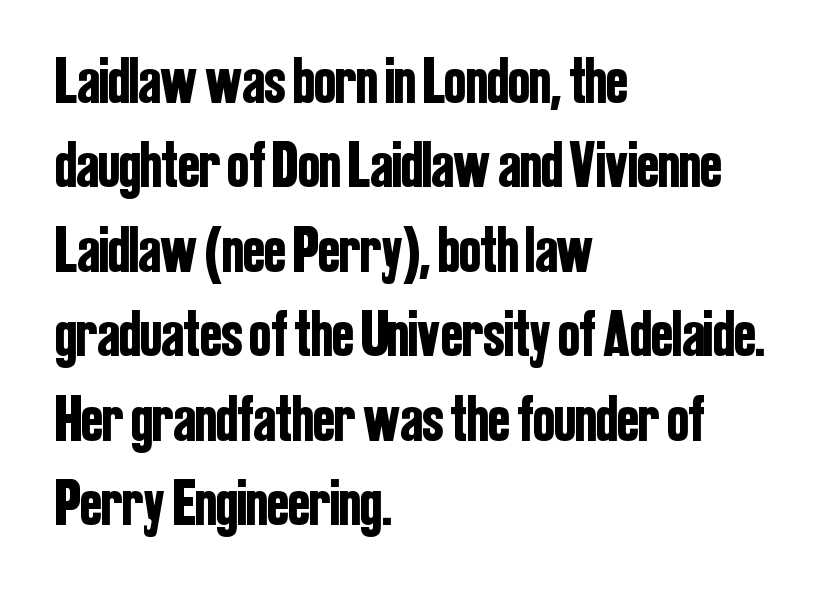
The image shows 64 px condensed sans-serif type, upright; set left-aligned, normal line spacing (1.32x), normal letter spacing, not underlined; low stroke contrast and a medium x-height.
